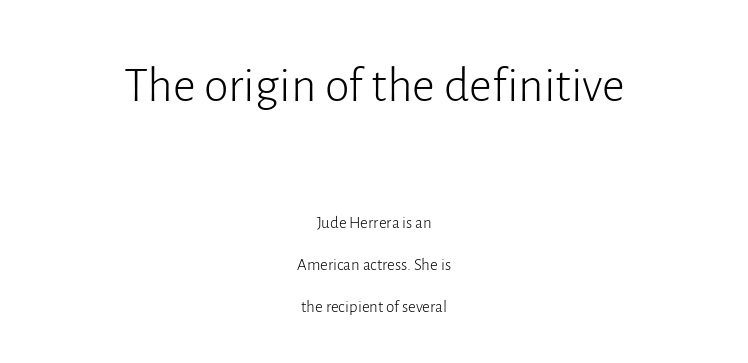
The image shows 50 px light sans-serif type, upright; set centered, loose line spacing (2.48x), normal letter spacing, not underlined; the first (top) block is 2.94x larger; low stroke contrast and a medium x-height.
